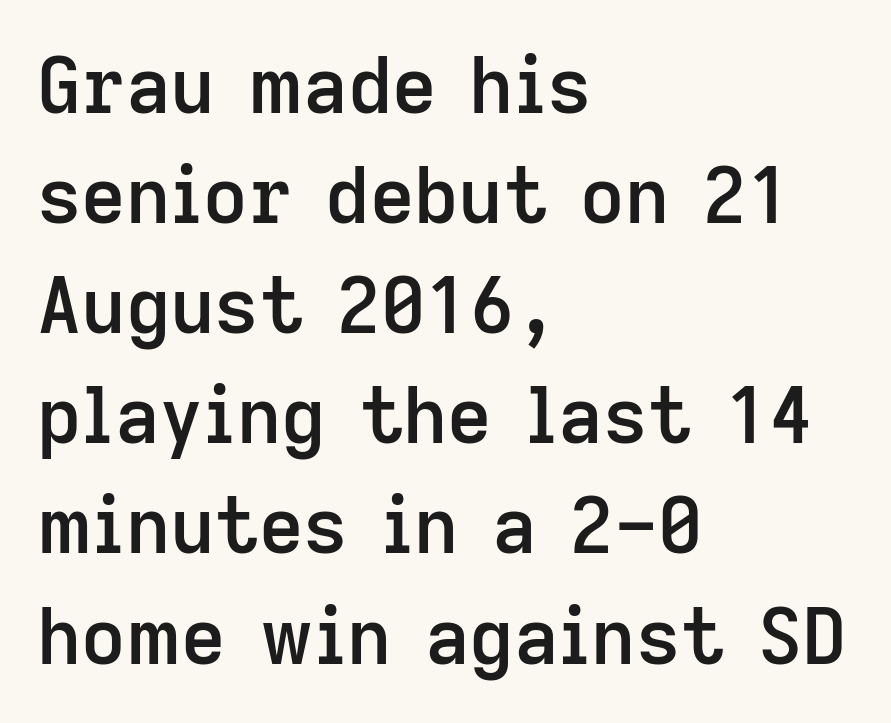
The lettering holds an erect, upright posture throughout. Line spacing here is normal. The letters carry no serifs — their stems end cleanly without finishing strokes. Short note: letters normally spaced. A clean baseline with only descenders dipping below it.
